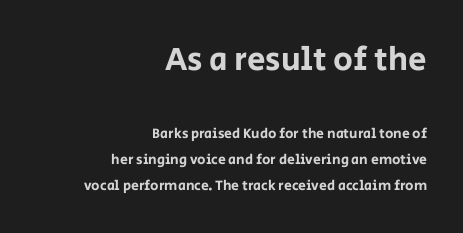
The image shows 33 px sans-serif type, upright; set right-aligned, line spacing 1.84x, normal letter spacing, not underlined; the first (top) block is 2.36x larger; low stroke contrast and a large x-height.
